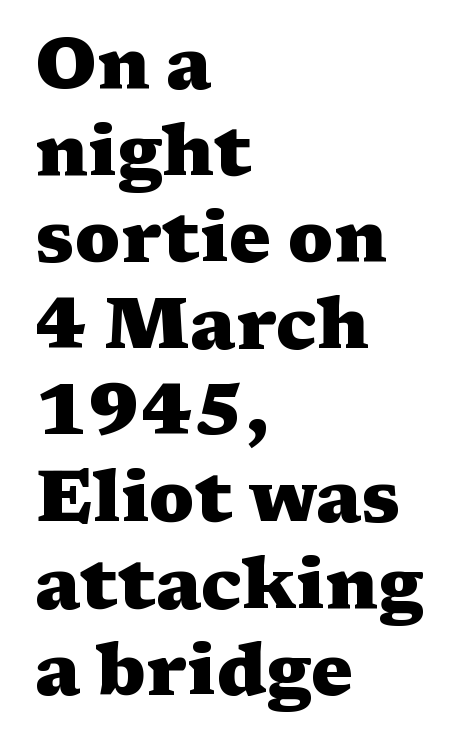
The image shows 71 px heavy, wide serif type, upright; set left-aligned, line spacing 1.22x, normal letter spacing, not underlined; medium stroke contrast and a medium x-height.
